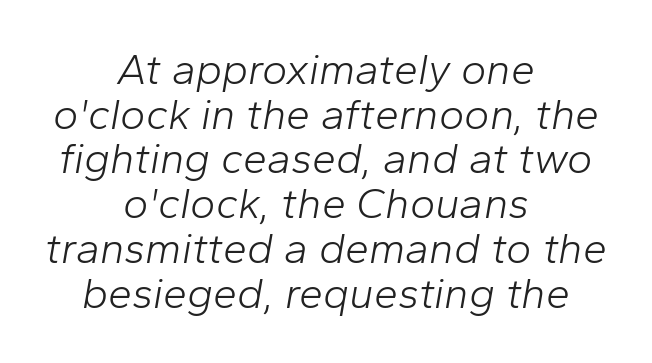
Q: Is the text bold? A: No.
Q: Is the text italic (slanted)? A: Yes, it leans right by about 10 degrees.
Q: Is the text underlined? A: No.
Q: How is the paragraph aligned? A: Centered.
Q: Is the spacing between letters normal or unusually wide? A: Normal.
Q: Is the spacing between lines tight, normal or loose? A: Tight.
Q: Width (condensed, normal, or wide)? A: Normal.
Q: Stroke contrast? A: Low.
Q: x-height? A: Medium.
Q: Monospaced? A: No.
